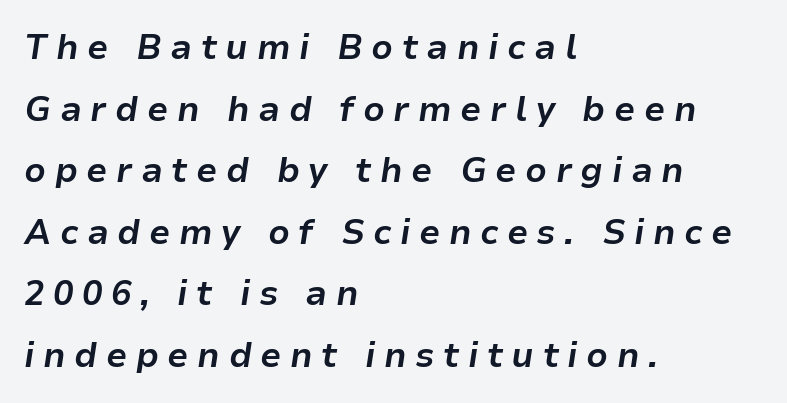
Q: Is the text bold? A: Yes.
Q: Is the text italic (slanted)? A: Yes, it leans right by about 9 degrees.
Q: Is the text underlined? A: No.
Q: How is the paragraph aligned? A: Left-aligned.
Q: Is the spacing between letters normal or unusually wide? A: Unusually wide.
Q: Width (condensed, normal, or wide)? A: Normal.
Q: Stroke contrast? A: Low.
Q: x-height? A: Medium.
Q: Monospaced? A: No.
